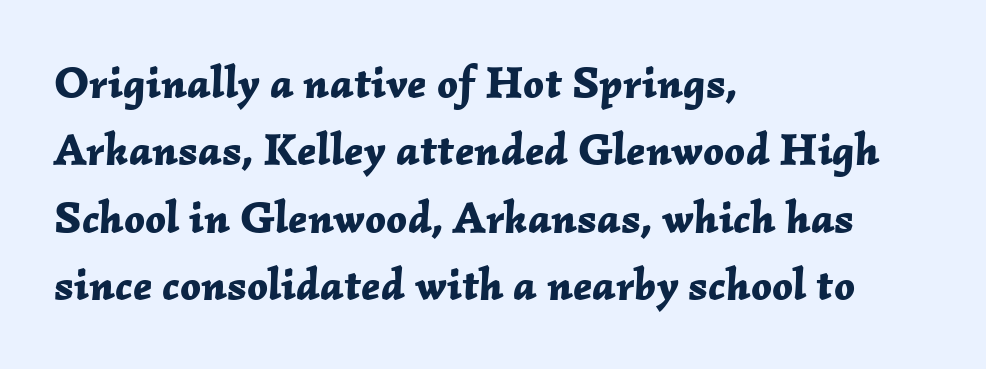
{"italic": "yes", "lean": "right", "slant_degrees": 2, "bold": "yes", "weight": "bold", "width": "normal", "stroke_contrast": "low", "x_height": "medium", "monospaced": "no", "underline": "no", "align": "left", "line_spacing": "normal", "line_spacing_ratio": 1.5, "letter_spacing": "normal", "letter_spacing_em": 0.0, "glyph_px": 45}
